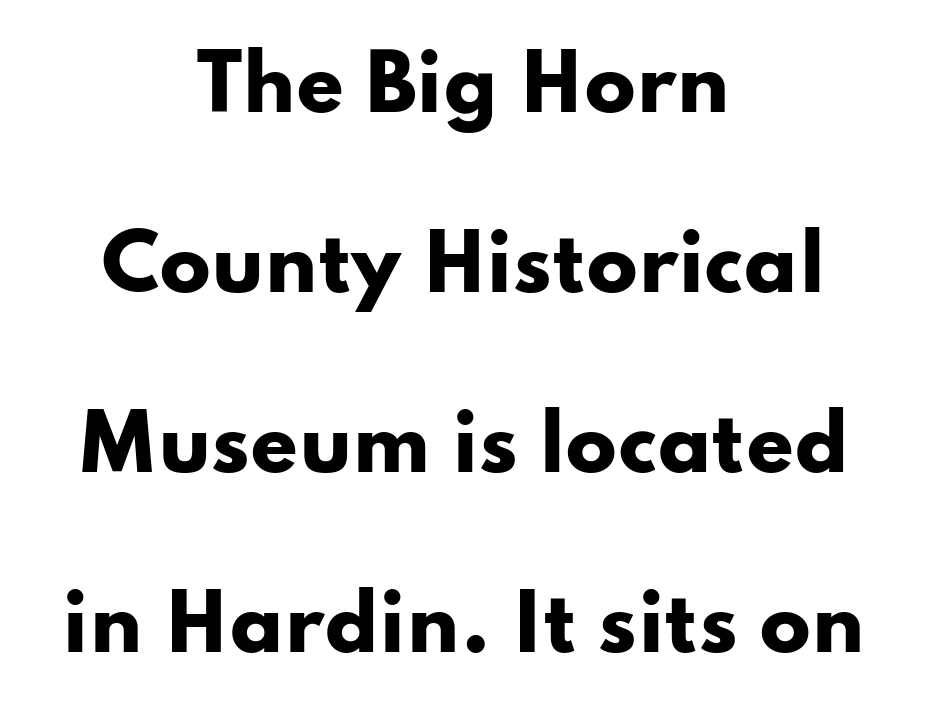
Q: Is the text bold? A: Yes.
Q: Is the text italic (slanted)? A: No, it is upright.
Q: Is the typeface a serif or a sans-serif typeface? A: Sans-serif.
Q: Is the text underlined? A: No.
Q: How is the paragraph aligned? A: Centered.
Q: Is the spacing between letters normal or unusually wide? A: Normal.
Q: Is the spacing between lines tight, normal or loose? A: Loose.
Q: Width (condensed, normal, or wide)? A: Wide.
Q: Stroke contrast? A: Low.
Q: x-height? A: Small.
Q: Monospaced? A: No.
